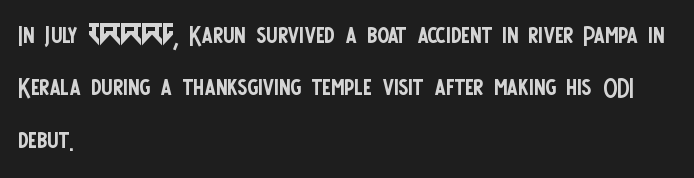
All the whitespace from short lines collects on the right. The rows are spaced the way most documents space them. Unbolded letterforms with no extra heft. Characters follow at the spacing the type designer built in. This rendering features lettering with no underline. Italic: no, the glyphs are upright roman.
